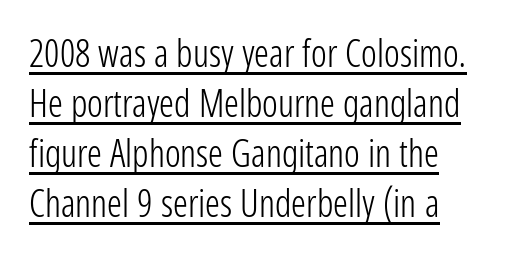
The image shows 37 px light, condensed sans-serif type, upright; set left-aligned, normal line spacing (1.35x), normal letter spacing, underlined; low stroke contrast and a medium x-height.
